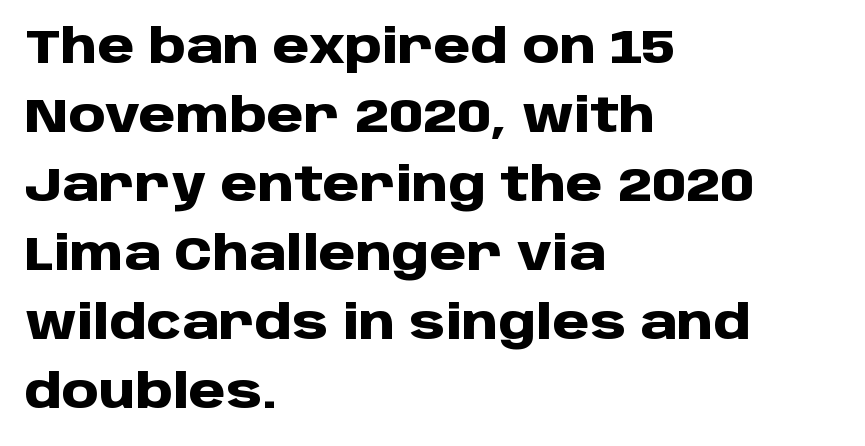
Regular leading. The type is set solid horizontally, with unmodified tracking. The typography opts for an upright posture over an oblique one. Strong, thick strokes mark this as bold type. This rendering employs a face without finishing strokes, i.e., a sans-serif. Is the block centered? No — it sits flush against the left margin.
